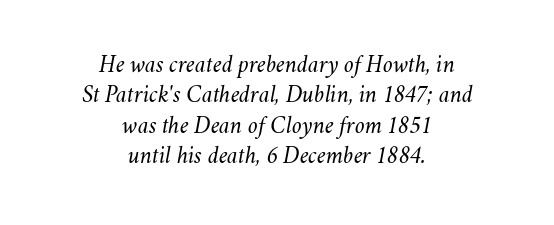
Q: Is the text bold? A: No.
Q: Is the text italic (slanted)? A: Yes, it leans right by about 11 degrees.
Q: Is the text underlined? A: No.
Q: How is the paragraph aligned? A: Centered.
Q: Is the spacing between letters normal or unusually wide? A: Normal.
Q: Is the spacing between lines tight, normal or loose? A: Normal.
